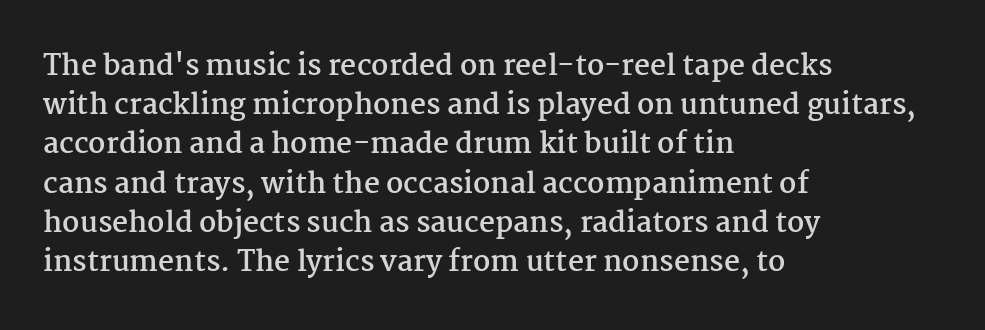
Q: Is the text bold? A: Yes.
Q: Is the text italic (slanted)? A: No, it is upright.
Q: Is the typeface a serif or a sans-serif typeface? A: Serif.
Q: Is the text underlined? A: No.
Q: How is the paragraph aligned? A: Left-aligned.
Q: Is the spacing between letters normal or unusually wide? A: Normal.
Q: Is the spacing between lines tight, normal or loose? A: Normal.
Q: Width (condensed, normal, or wide)? A: Normal.
Q: Stroke contrast? A: Medium.
Q: x-height? A: Medium.
Q: Monospaced? A: No.
